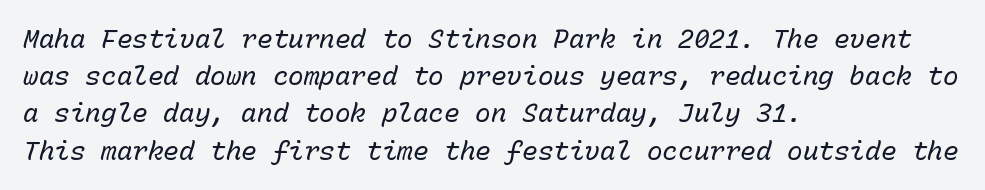
{"italic": "yes", "lean": "right", "slant_degrees": 15, "bold": "no", "underline": "no", "align": "left", "line_spacing": "normal", "line_spacing_ratio": 1.43, "letter_spacing": "normal", "letter_spacing_em": 0.0, "glyph_px": 26}
